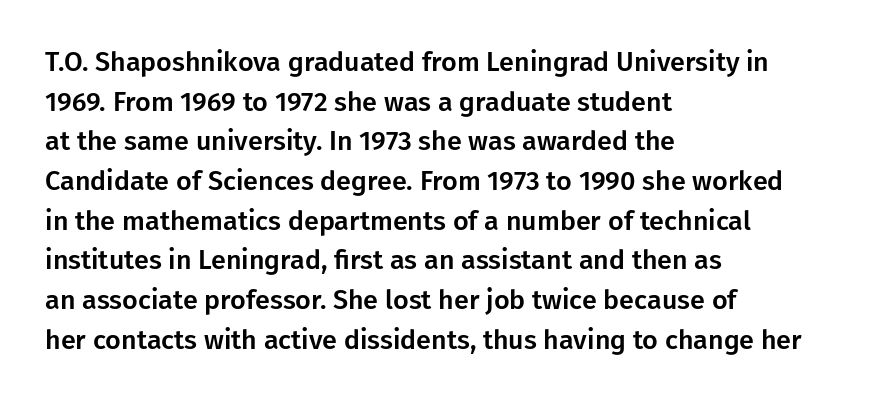
Q: Is the text italic (slanted)? A: No, it is upright.
Q: Is the text underlined? A: No.
Q: How is the paragraph aligned? A: Left-aligned.
Q: Is the spacing between letters normal or unusually wide? A: Normal.
Q: Is the spacing between lines tight, normal or loose? A: Normal.
